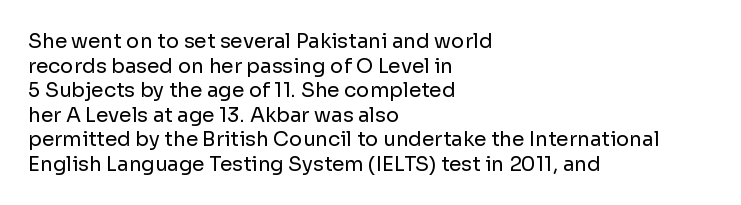
Casual observation: everything's shoved over to the left. This is not heavy type; no bold has been used. Italic? Not at all — the glyphs are vertical. The space beneath each line is pristine and unruled. No extra tracking has been applied to these lines.
